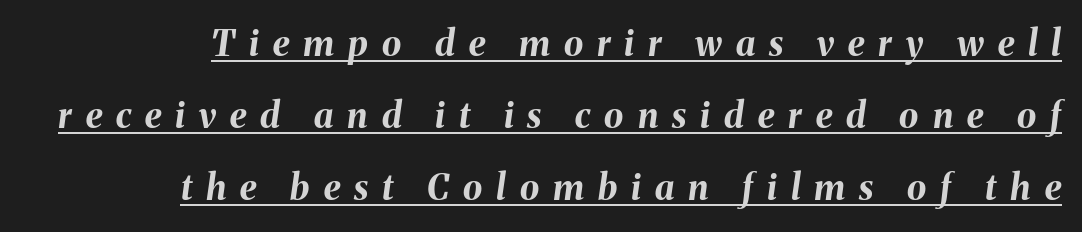
The image shows 35 px bold type, italic (leaning right); set right-aligned, loose line spacing (2.06x), unusually wide letter spacing (+0.4 em), underlined; medium stroke contrast and a medium x-height.
